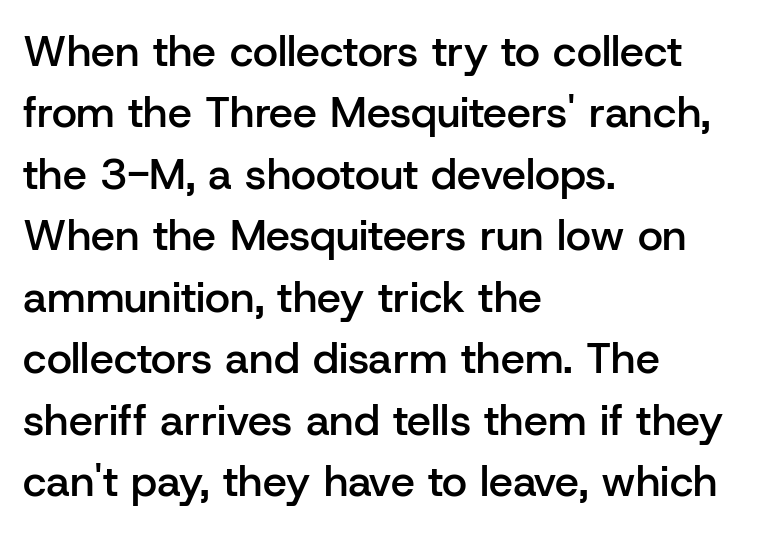
{"serif": "no", "italic": "no", "bold": "semi", "weight": "semibold", "width": "normal", "stroke_contrast": "low", "x_height": "medium", "monospaced": "no", "underline": "no", "align": "left", "line_spacing": "normal", "line_spacing_ratio": 1.43, "letter_spacing": "normal", "letter_spacing_em": 0.0, "glyph_px": 43}
